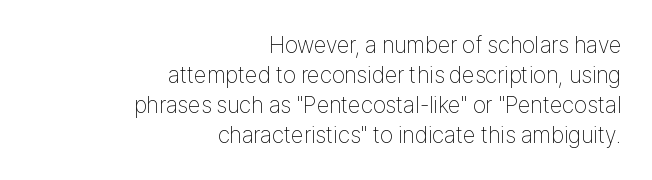
The image shows 23 px text type, upright; set right-aligned, normal line spacing (1.3x), normal letter spacing, not underlined.
